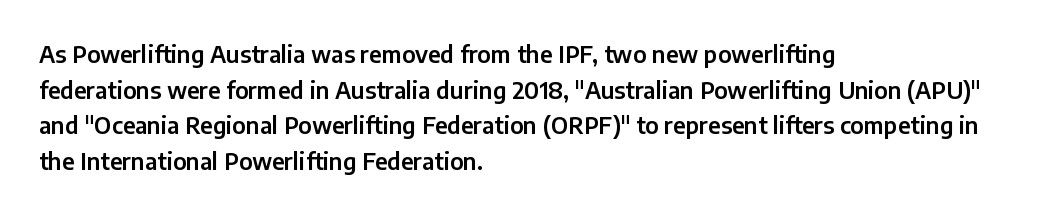
Q: Is the text italic (slanted)? A: No, it is upright.
Q: Is the text underlined? A: No.
Q: How is the paragraph aligned? A: Left-aligned.
Q: Is the spacing between letters normal or unusually wide? A: Normal.
Q: Is the spacing between lines tight, normal or loose? A: Normal.
